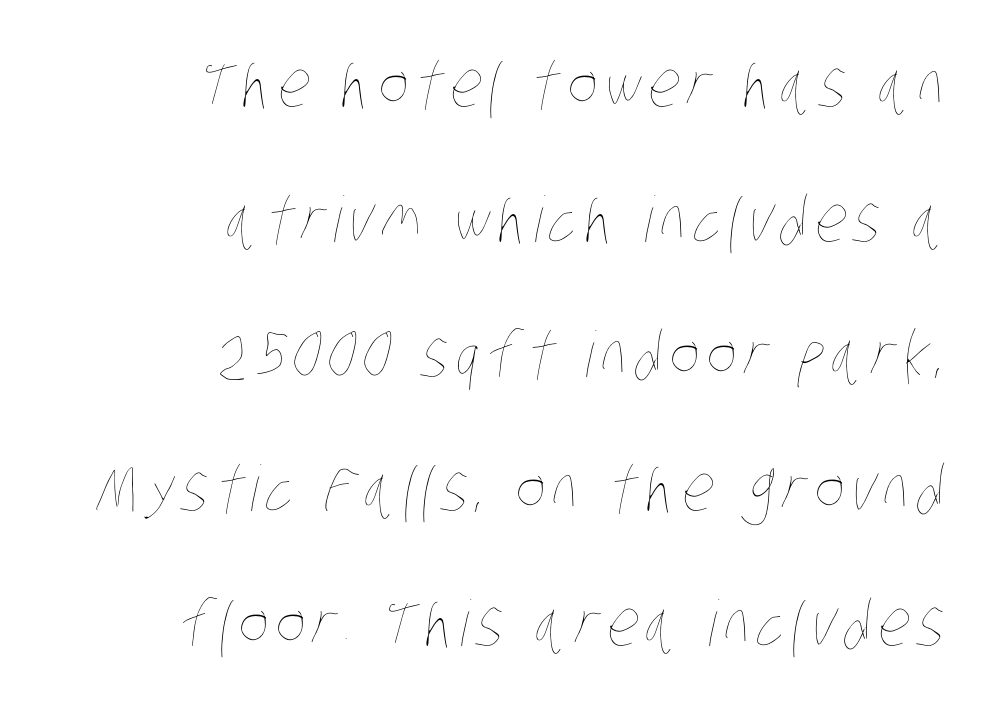
No heavy texture on the line: the type isn't bold. All the whitespace from short lines collects on the left. These lines are rendered in a variable-pitch font. Letters rest on an invisible, unmarked baseline.
